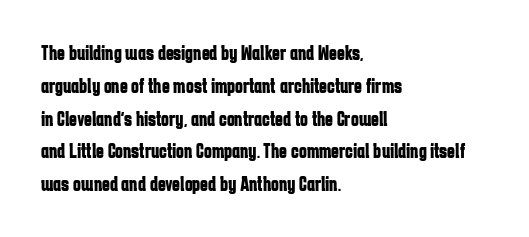
The image shows 21 px bold type, upright; set left-aligned, normal line spacing (1.56x), normal letter spacing, not underlined.
